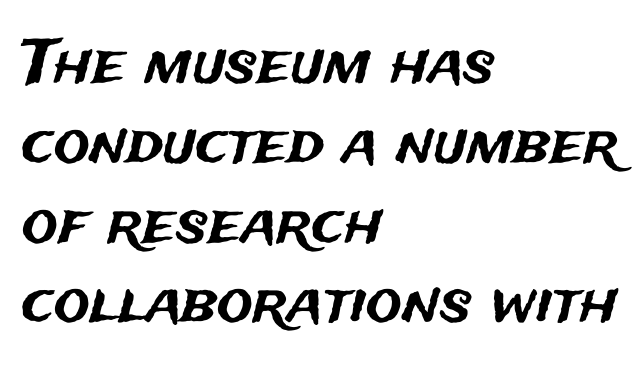
The image shows 60 px sans-serif type; set left-aligned, normal line spacing (1.33x), normal letter spacing, not underlined; medium stroke contrast and a medium x-height.
